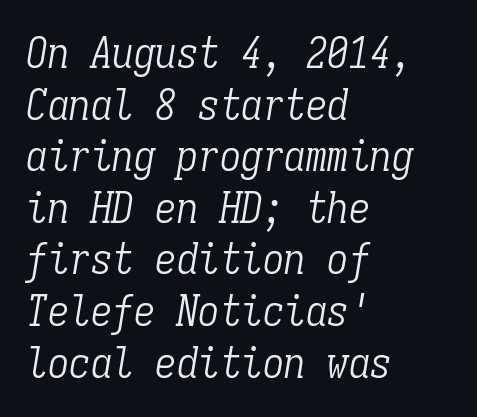
The specimen omits any rule beneath the text block's lines. Horizontally, the lines are justified to the leading edge only. The passage shown is typed in a monospace face where columns stay perfectly aligned. Nothing heavy about these letters — not bold at all. How are the letters spaced? Ordinarily, with no added tracking.
